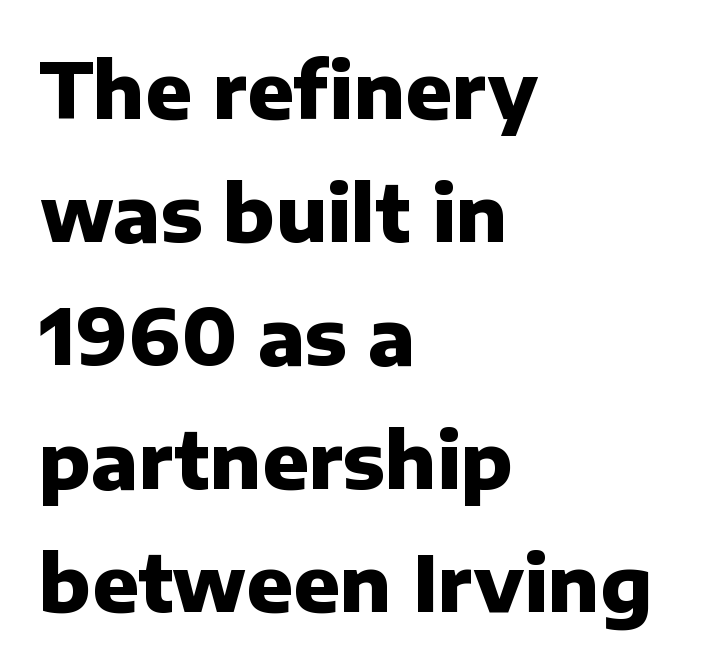
The image shows 77 px heavy sans-serif type, upright; set left-aligned, normal line spacing (1.6x), normal letter spacing, not underlined; low stroke contrast and a medium x-height.
